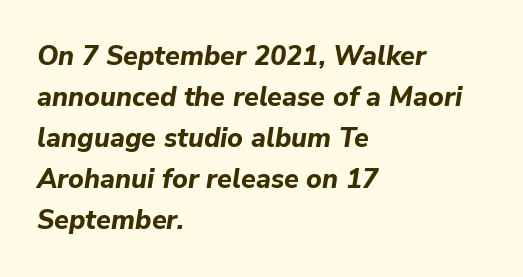
{"italic": "yes", "lean": "right", "slant_degrees": 9, "bold": "yes", "underline": "no", "align": "left", "line_spacing": "normal", "line_spacing_ratio": 1.52, "letter_spacing": "normal", "letter_spacing_em": 0.0, "glyph_px": 27}
